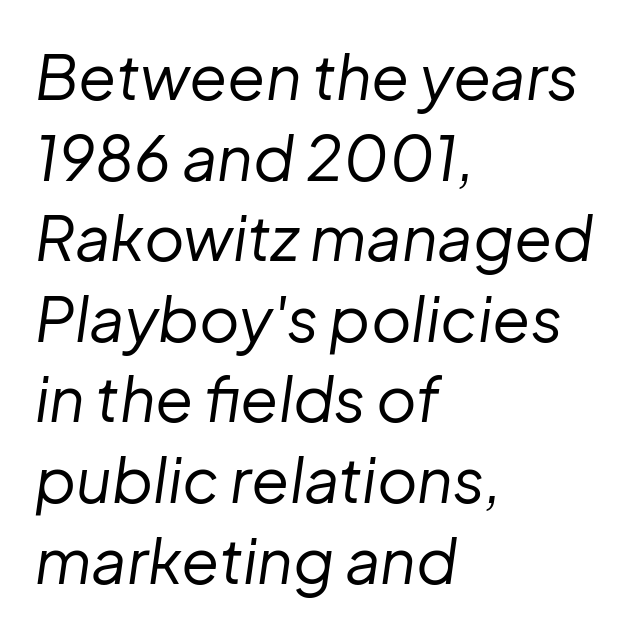
{"italic": "yes", "lean": "right", "slant_degrees": 8, "bold": "no", "weight": "regular", "width": "normal", "stroke_contrast": "low", "x_height": "medium", "monospaced": "no", "underline": "no", "align": "left", "line_spacing": "normal", "line_spacing_ratio": 1.3, "letter_spacing": "normal", "letter_spacing_em": 0.0, "glyph_px": 62}
